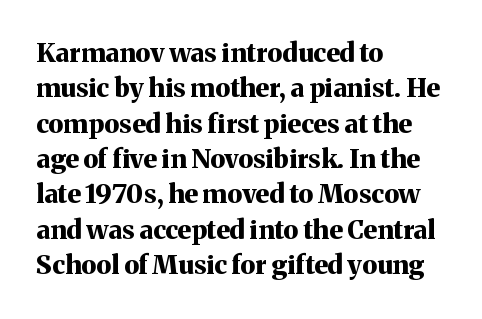
{"italic": "no", "bold": "yes", "underline": "no", "align": "left", "line_spacing": "normal", "line_spacing_ratio": 1.36, "letter_spacing": "normal", "letter_spacing_em": 0.0, "glyph_px": 26}
